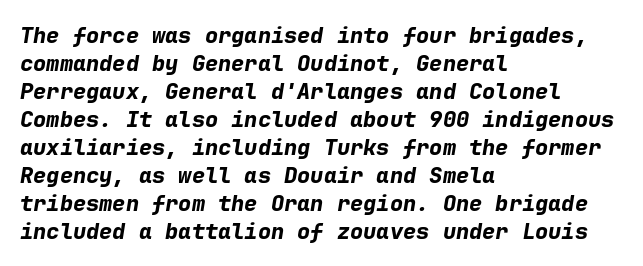
Q: Is the text bold? A: Yes.
Q: Is the text italic (slanted)? A: Yes, it leans right by about 9 degrees.
Q: Is the text underlined? A: No.
Q: How is the paragraph aligned? A: Left-aligned.
Q: Is the spacing between letters normal or unusually wide? A: Normal.
Q: Is the spacing between lines tight, normal or loose? A: Normal.
